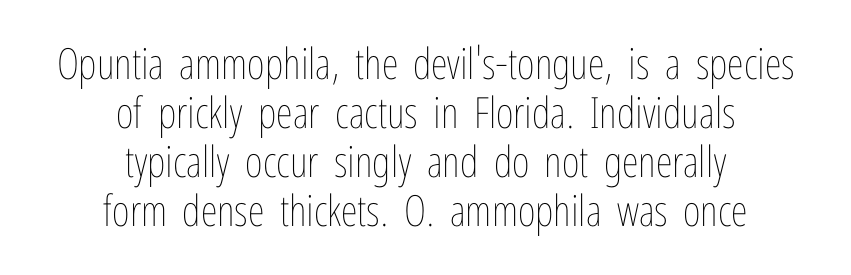
{"italic": "no", "bold": "no", "weight": "thin", "width": "condensed", "stroke_contrast": "low", "x_height": "medium", "monospaced": "no", "underline": "no", "align": "center", "line_spacing": "tight", "line_spacing_ratio": 1.14, "letter_spacing": "normal", "letter_spacing_em": 0.0, "glyph_px": 43}
